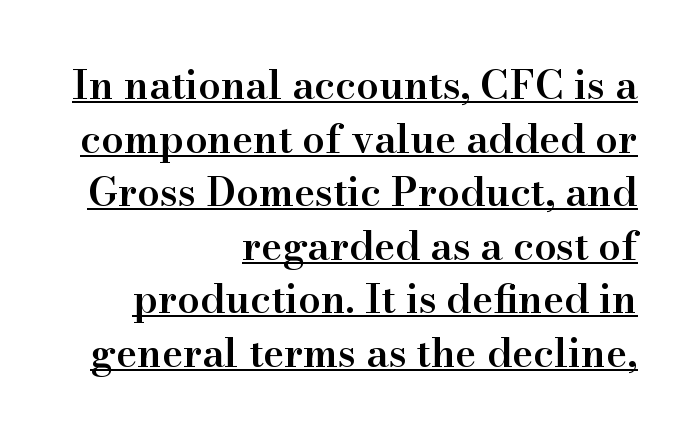
Q: Is the text bold? A: Semi-bold.
Q: Is the text italic (slanted)? A: No, it is upright.
Q: Is the typeface a serif or a sans-serif typeface? A: Serif.
Q: Is the text underlined? A: Yes.
Q: How is the paragraph aligned? A: Right-aligned.
Q: Is the spacing between letters normal or unusually wide? A: Normal.
Q: Is the spacing between lines tight, normal or loose? A: Normal.
Q: Width (condensed, normal, or wide)? A: Normal.
Q: Stroke contrast? A: High.
Q: x-height? A: Small.
Q: Monospaced? A: No.
